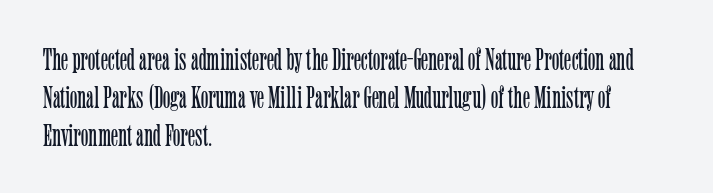
{"serif": "yes", "italic": "no", "bold": "no", "weight": "light", "width": "condensed", "stroke_contrast": "low", "x_height": "medium", "monospaced": "no", "underline": "no", "align": "left", "line_spacing_ratio": 1.22, "letter_spacing": "normal", "letter_spacing_em": 0.0, "glyph_px": 31}
